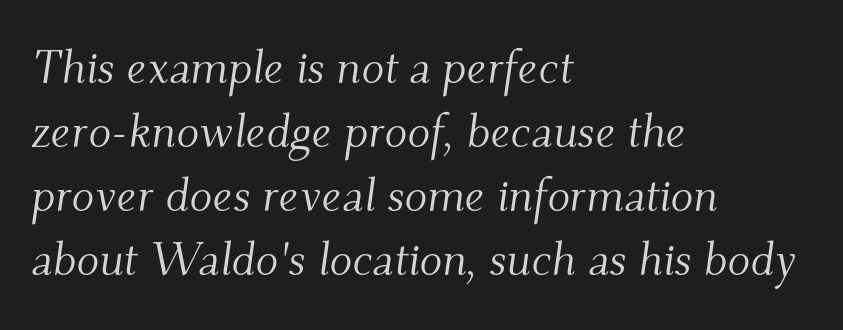
{"serif": "yes", "italic": "yes", "lean": "right", "slant_degrees": 9, "bold": "no", "weight": "light", "width": "normal", "stroke_contrast": "medium", "x_height": "small", "monospaced": "no", "underline": "no", "align": "left", "line_spacing": "normal", "line_spacing_ratio": 1.36, "letter_spacing": "normal", "letter_spacing_em": 0.0, "glyph_px": 47}
